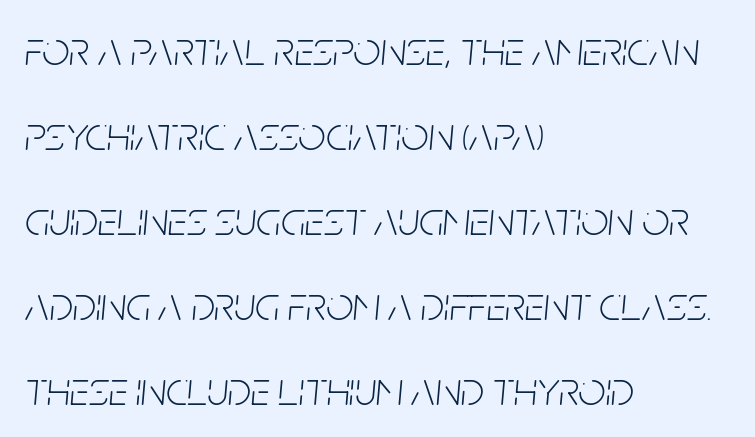
{"italic": "yes", "lean": "right", "slant_degrees": 5, "bold": "no", "weight": "light", "width": "condensed", "stroke_contrast": "low", "x_height": "large", "monospaced": "no", "underline": "no", "align": "left", "line_spacing_ratio": 1.77, "letter_spacing": "normal", "letter_spacing_em": 0.0, "glyph_px": 48}
